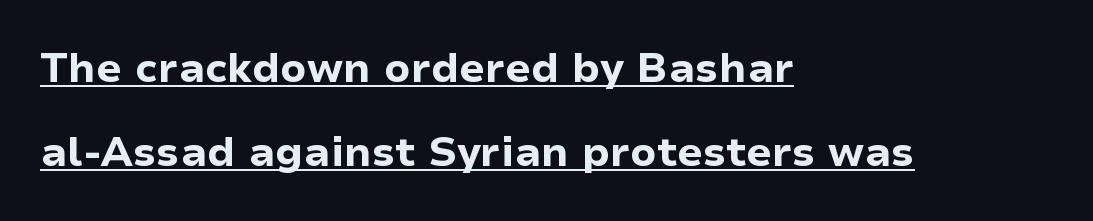
The image shows 41 px bold sans-serif type, upright; set left-aligned, loose line spacing (2.04x), normal letter spacing, underlined; low stroke contrast and a medium x-height.
